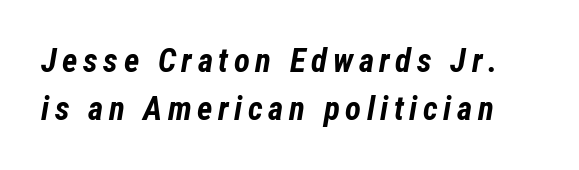
Summary of weight: heavy, a full bold. Underline: absent. One glance says typical: line gaps are just what's usual. The passage shown is typed in a proportional face where columns would drift. Yep, that's italic — everything's leaning.
